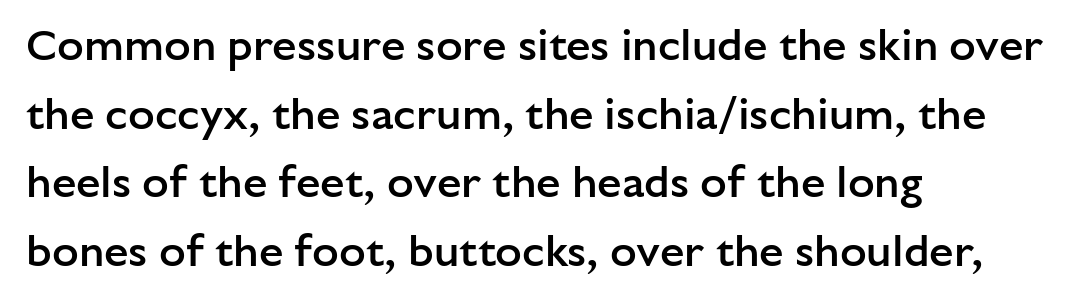
{"serif": "no", "italic": "no", "bold": "semi", "weight": "semibold", "width": "normal", "stroke_contrast": "low", "x_height": "medium", "monospaced": "no", "underline": "no", "align": "left", "line_spacing": "normal", "line_spacing_ratio": 1.56, "letter_spacing": "normal", "letter_spacing_em": 0.0, "glyph_px": 44}
